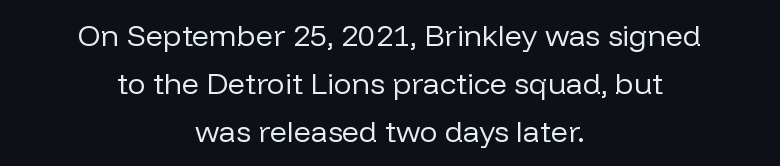
The image shows 30 px regular-weight sans-serif type, upright; set centered, normal line spacing (1.6x), normal letter spacing, not underlined; low stroke contrast and a medium x-height.
